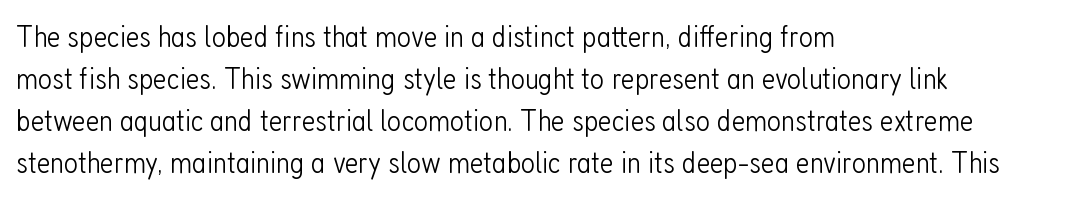
The image shows 31 px light, condensed sans-serif type, upright; set left-aligned, normal line spacing (1.35x), normal letter spacing, not underlined; low stroke contrast and a medium x-height.
